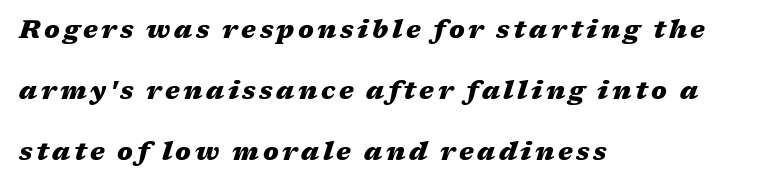
Glance below the letters and you will spot only blank space. The rag falls on the right side of this text block. Would a proofreader flag this as italicized? Yes. The block of text is sparse from top to bottom, with ample space between rows. I'd describe the lettering as bold — thick and assertive.
